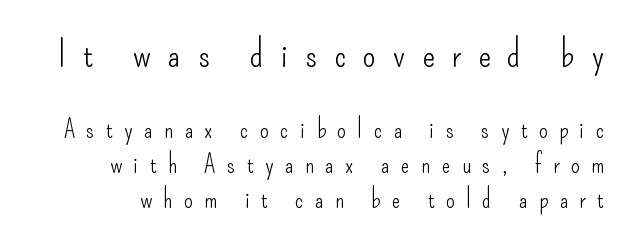
Q: Is the text bold? A: No.
Q: Is the text italic (slanted)? A: No, it is upright.
Q: Is the typeface a serif or a sans-serif typeface? A: Sans-serif.
Q: Is the text underlined? A: No.
Q: Is the spacing between letters normal or unusually wide? A: Unusually wide.
Q: Is the spacing between lines tight, normal or loose? A: Normal.
Q: Which block of text is set in a larger size, the first (top) or the second (bottom)? A: The first (top) one.
Q: Width (condensed, normal, or wide)? A: Condensed.
Q: Stroke contrast? A: Low.
Q: x-height? A: Small.
Q: Monospaced? A: No.
